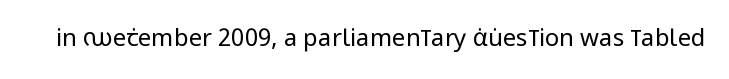
Q: Is the text bold? A: No.
Q: Is the text italic (slanted)? A: No, it is upright.
Q: Is the text underlined? A: No.
Q: Is the spacing between letters normal or unusually wide? A: Normal.
